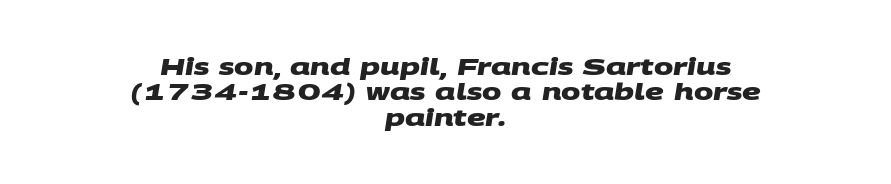
{"bold": "yes", "underline": "no", "align": "center", "line_spacing": "tight", "line_spacing_ratio": 1.1, "letter_spacing": "normal", "letter_spacing_em": 0.0, "glyph_px": 23}
